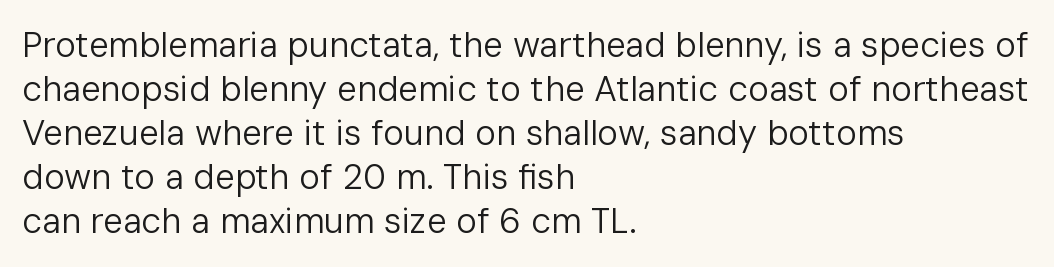
Typographically, this falls in the sans-serif category. No extra tracking has been applied to these lines. Vertically, the passage feels balanced, rows spaced as you'd expect. Reading down the block, your eye returns to a fixed left position each line.
